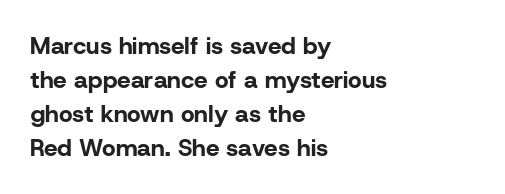
{"italic": "no", "bold": "yes", "underline": "no", "align": "left", "line_spacing": "normal", "line_spacing_ratio": 1.42, "letter_spacing": "normal", "letter_spacing_em": 0.0, "glyph_px": 24}
